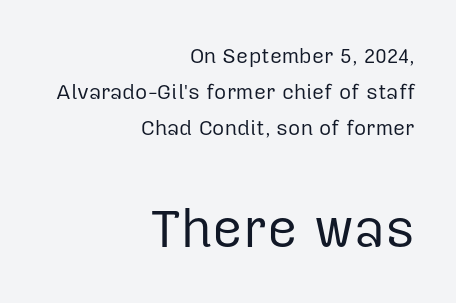
Designer's note — italics off, roman on. Short note: letters normally spaced. Underline: absent. Serifs: no, the terminals of the letterforms are clean. Is the lower block the larger one? Yes — the lower block carries the bigger type. Caption: multi-line text, flush right, ragged left.
